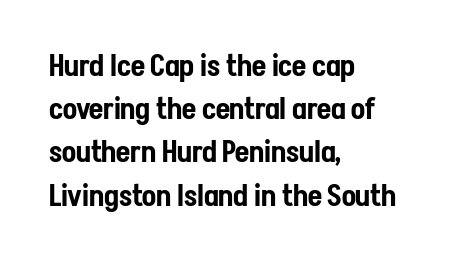
Line starts are locked; line ends wander. Type without underlining. The letters stand upright; this is a roman face. In terms of letterform style, serifs are entirely absent.
